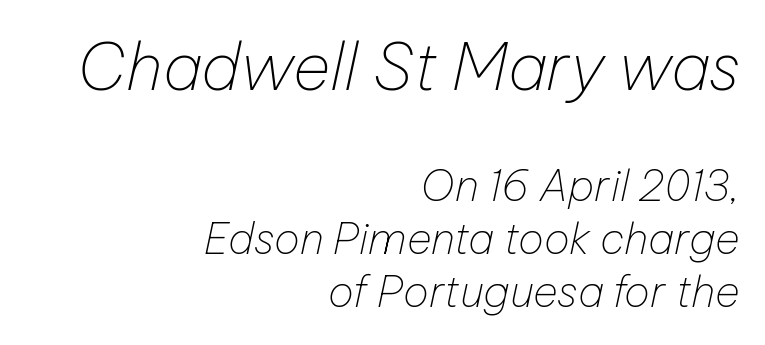
The image shows 65 px thin type, italic (leaning right); set right-aligned, line spacing 1.24x, normal letter spacing, not underlined; the first (top) block is 1.51x larger; low stroke contrast and a medium x-height.
